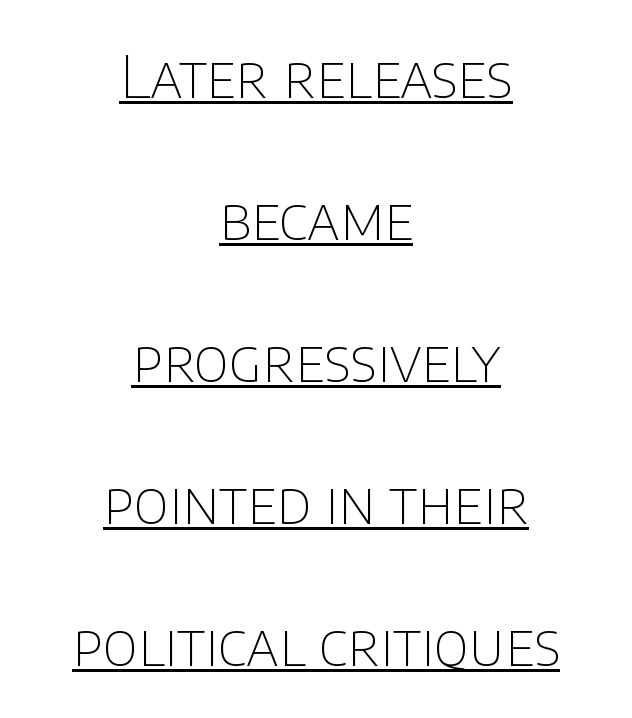
The passage is arranged like a title page — every line centered. The lettering holds an erect, upright posture throughout. A quiet, ordinary-to-light weight characterises the typeface. In terms of leading, this rendering errs on the spacious side. This sample has the flowing, uneven cadence of proportional lettering. This sample uses a sans-serif face.
